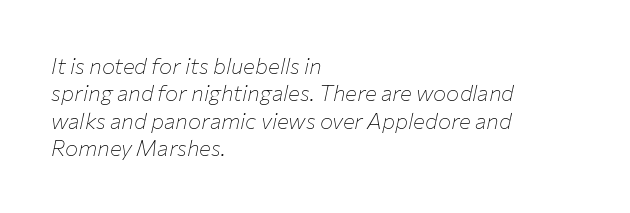
The image shows 22 px text type, italic (leaning right); set left-aligned, normal line spacing (1.25x), normal letter spacing, not underlined.
